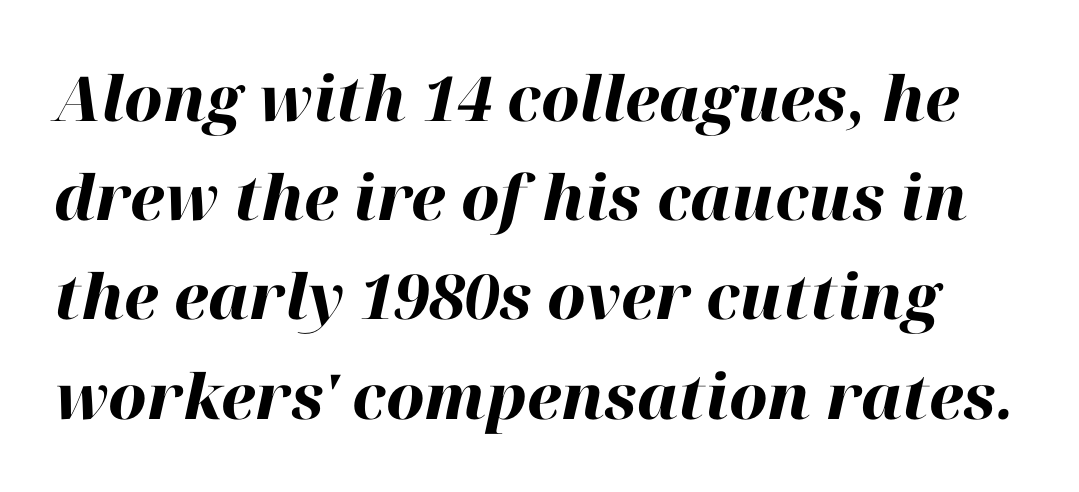
The image shows 62 px heavy type, italic (leaning right); set normal line spacing (1.6x), normal letter spacing, not underlined; high stroke contrast and a medium x-height.
